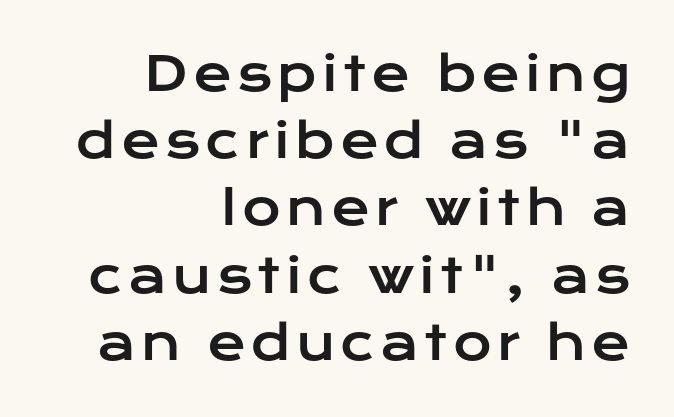
Successive baselines arrive at the customary interval. A typesetter would call this proportional, since set widths differ per character. The lines in this sample share a right terminus and differ only in where they begin. Posture: upright roman. No feet cap the strokes, marking this as sans-serif type.
